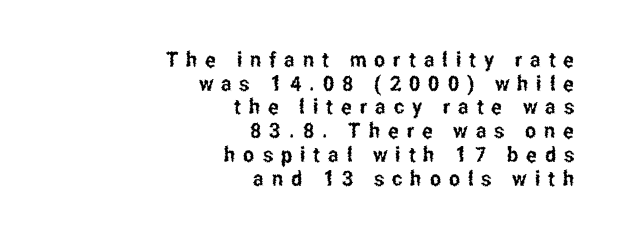
Q: Is the text italic (slanted)? A: No, it is upright.
Q: Is the text underlined? A: No.
Q: How is the paragraph aligned? A: Right-aligned.
Q: Is the spacing between letters normal or unusually wide? A: Unusually wide.
Q: Is the spacing between lines tight, normal or loose? A: Tight.
